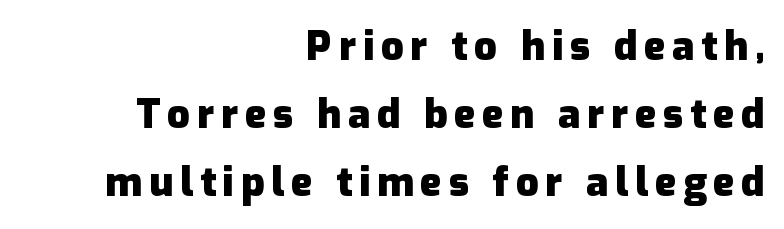
You'd pick this weight for a headline — it's a proper bold. Teacher's note: observe the even right margin — that is flush-right alignment. Reading down the column, the eye jumps a familiar distance to each next line. The letters stand straight up with perfectly vertical stems. A typesetter would label this face a sans. Here the designer chose a conventional face with non-uniform glyph widths.
